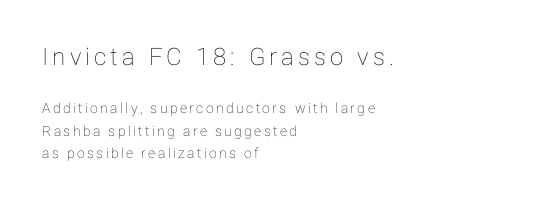
Is there much room between lines? A standard amount, neither cramped nor airy. Where is the straight margin? On the left. The axis of the letterforms is exactly vertical. The strip under each line holds only bare page. Caption: upper text group enlarged, lower text group reduced.
